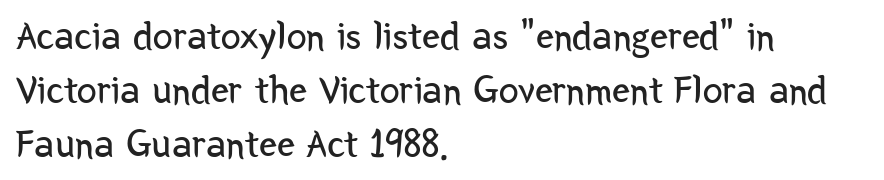
Rule under the text: the space is simply empty. Look at the bottom of the vertical strokes: they stop flat, with no serifs. Standard letterfit; no display-style spreading of the glyphs. It's the straight-up-and-down kind of type. The font is comparable to plain body text, perhaps lighter.
